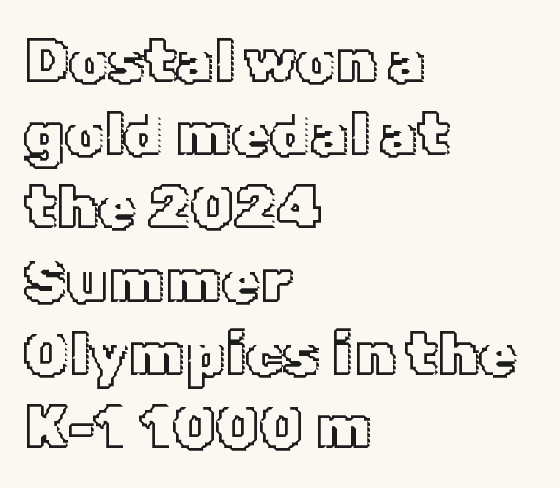
The image shows 61 px text type, upright; set left-aligned, line spacing 1.2x, normal letter spacing, not underlined; a medium x-height.
